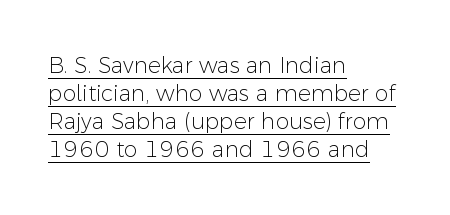
The image shows 22 px text type, upright; set left-aligned, normal line spacing (1.28x), normal letter spacing, underlined.
